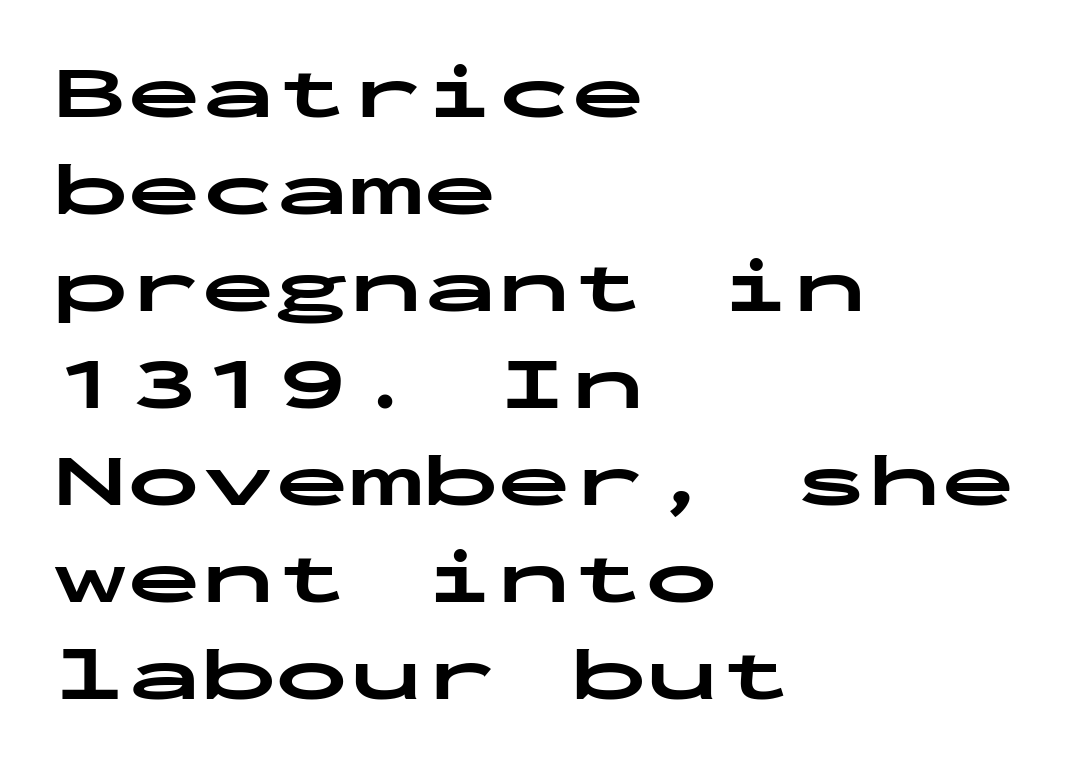
The image shows 74 px bold, wide sans-serif type, upright, monospaced; set left-aligned, normal line spacing (1.31x), normal letter spacing, not underlined; low stroke contrast and a medium x-height.
